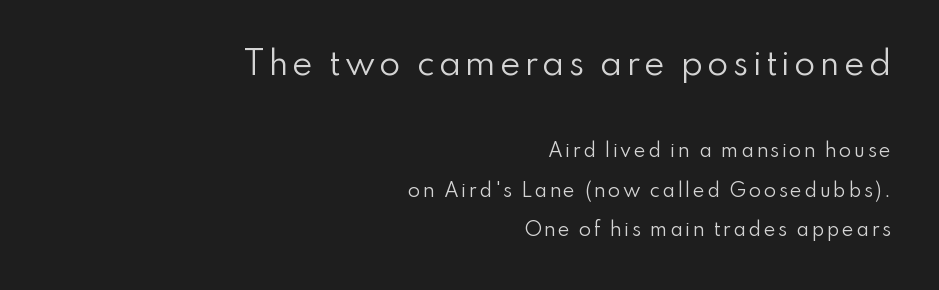
Q: Is the text bold? A: No.
Q: Is the text italic (slanted)? A: No, it is upright.
Q: Is the typeface a serif or a sans-serif typeface? A: Sans-serif.
Q: Is the text underlined? A: No.
Q: How is the paragraph aligned? A: Right-aligned.
Q: Is the spacing between lines tight, normal or loose? A: Loose.
Q: Which block of text is set in a larger size, the first (top) or the second (bottom)? A: The first (top) one.
Q: Width (condensed, normal, or wide)? A: Normal.
Q: Stroke contrast? A: Low.
Q: x-height? A: Small.
Q: Monospaced? A: No.
